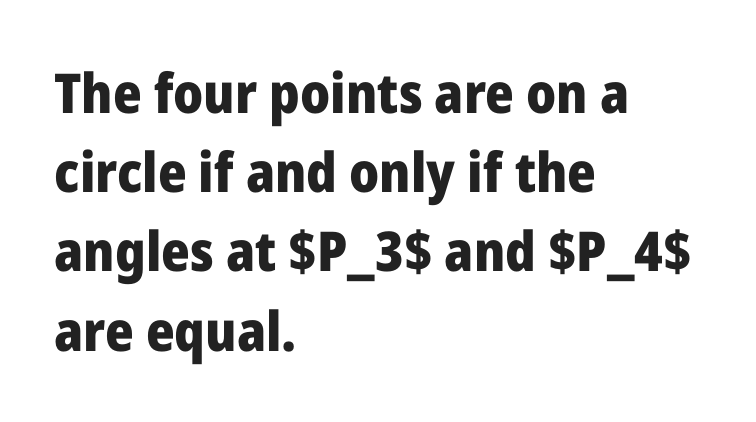
Is this a fixed-width face? No — the glyphs have proportional, varying widths. Italic: no, the glyphs are upright roman. The letterforms sit shoulder to shoulder at normal distance. If you drew a ruler down the left edge, every line would touch it. A sans-serif font was chosen for this passage.
